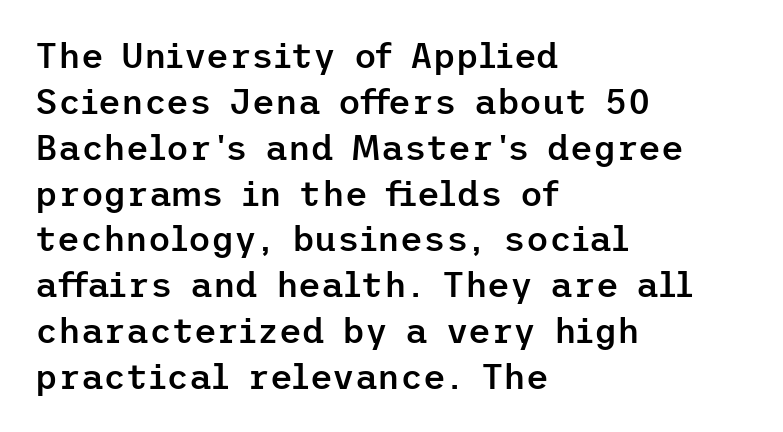
These lines are set flush left with a ragged right edge. Observe the ordinary spacing: letters are neighbours, not strangers. Underlining? Definitely not there. Successive baselines arrive at the customary interval. Nope, no serifs anywhere on these letters. These words are printed semibold, heavier than regular yet not bold.
